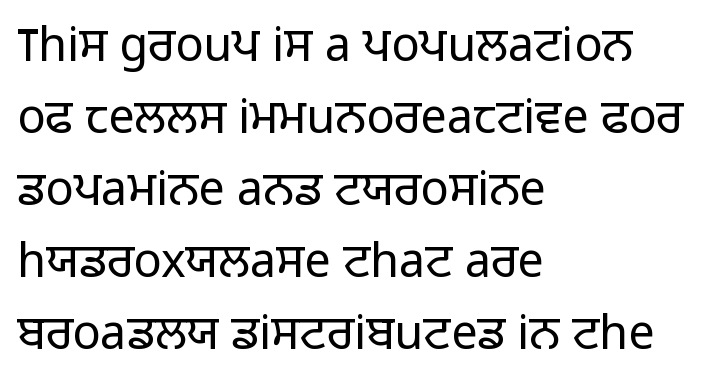
The image shows 47 px light sans-serif type, upright; set left-aligned, normal line spacing (1.53x), normal letter spacing, not underlined; low stroke contrast and a medium x-height.
